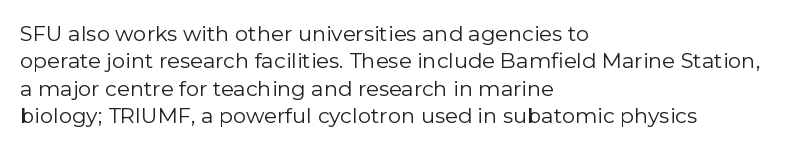
Q: Is the text bold? A: No.
Q: Is the text italic (slanted)? A: No, it is upright.
Q: Is the text underlined? A: No.
Q: How is the paragraph aligned? A: Left-aligned.
Q: Is the spacing between letters normal or unusually wide? A: Normal.
Q: Is the spacing between lines tight, normal or loose? A: Normal.
